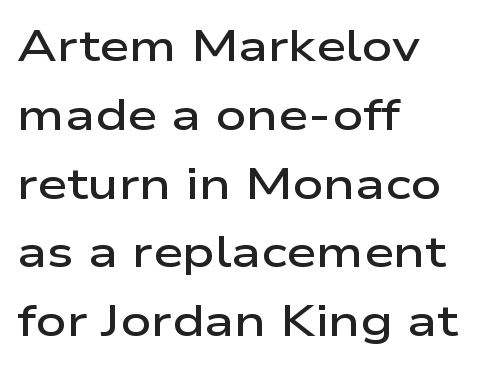
Stems and bowls a touch heavier than normal — semibold. This sample uses plain, unmodified letter spacing. If you drew a ruler down the left edge, every line would touch it. The rendering uses a moderate line-height, typical for paragraphs. The font's upright variant was chosen for this text. Think of a printed novel: that variable character pitch is what you see here.
